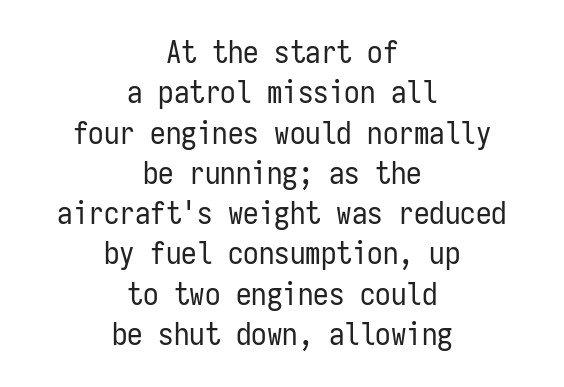
{"serif": "no", "italic": "no", "bold": "no", "weight": "regular", "width": "condensed", "stroke_contrast": "low", "x_height": "medium", "monospaced": "yes", "underline": "no", "align": "center", "line_spacing": "normal", "line_spacing_ratio": 1.3, "letter_spacing": "normal", "letter_spacing_em": 0.0, "glyph_px": 31}
